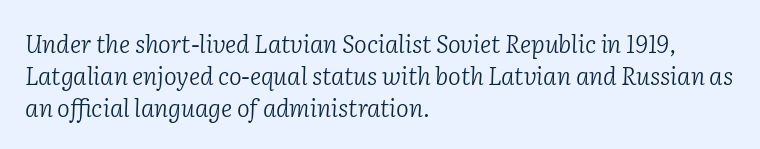
The image shows 24 px text type, italic (leaning right); set left-aligned, normal line spacing (1.33x), normal letter spacing, not underlined.
